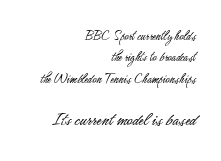
Q: Is the text bold? A: No.
Q: Is the text italic (slanted)? A: Yes.
Q: Is the text underlined? A: No.
Q: How is the paragraph aligned? A: Right-aligned.
Q: Is the spacing between letters normal or unusually wide? A: Normal.
Q: Is the spacing between lines tight, normal or loose? A: Normal.
Q: Which block of text is set in a larger size, the first (top) or the second (bottom)? A: The second (bottom) one.
